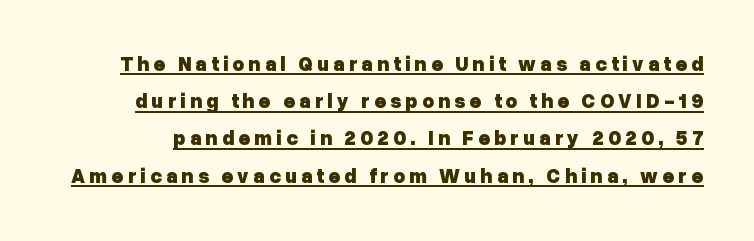
{"italic": "no", "bold": "yes", "underline": "yes", "line_spacing_ratio": 1.86, "letter_spacing": "wide", "letter_spacing_em": 0.21, "glyph_px": 20}
